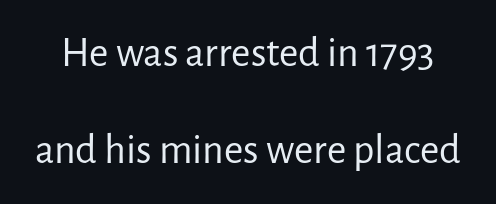
Q: Is the text bold? A: No.
Q: Is the text italic (slanted)? A: No, it is upright.
Q: Is the typeface a serif or a sans-serif typeface? A: Sans-serif.
Q: Is the text underlined? A: No.
Q: Is the spacing between letters normal or unusually wide? A: Normal.
Q: Is the spacing between lines tight, normal or loose? A: Loose.
Q: Width (condensed, normal, or wide)? A: Normal.
Q: Stroke contrast? A: Low.
Q: x-height? A: Medium.
Q: Monospaced? A: No.
